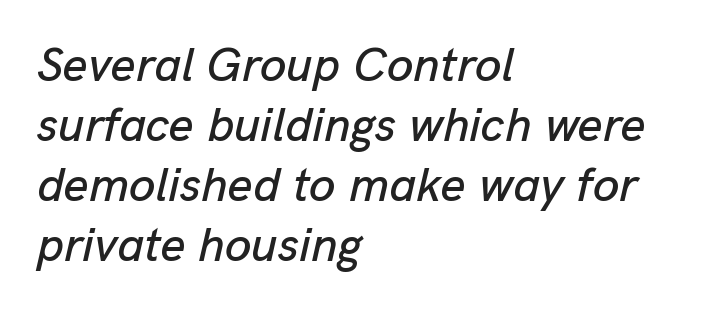
The image shows 48 px text type, italic (leaning right); set left-aligned, normal line spacing (1.25x), normal letter spacing, not underlined; low stroke contrast and a medium x-height.
